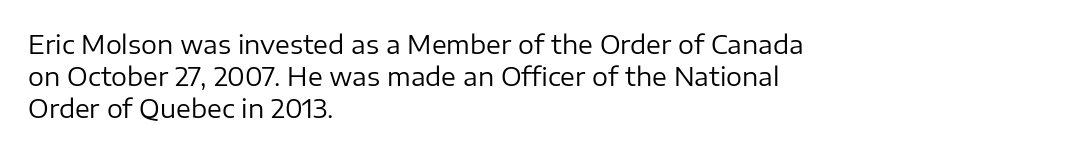
These lines keep a tight, regular rhythm from letter to letter. This sample is left-justified, so line endings fall wherever the words run out. The space between consecutive lines is moderate. Do the letters lean? They stand straight. The passage shown is not underscored anywhere. Stems and bowls with no extra thickness — not bold.
